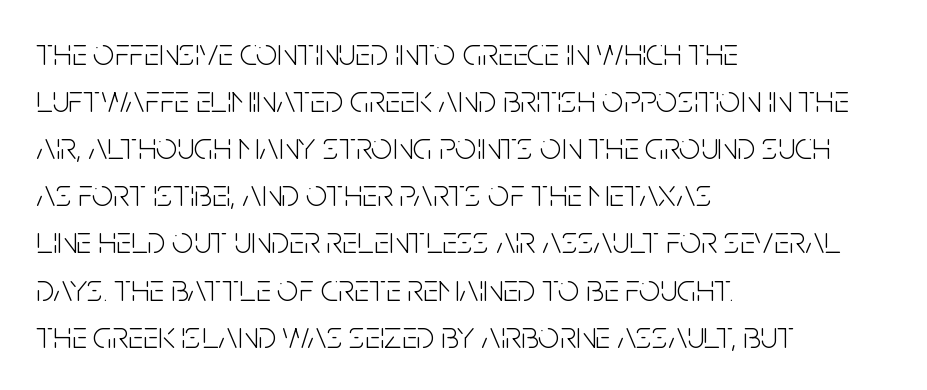
The image shows 38 px light, condensed sans-serif type, upright; set left-aligned, line spacing 1.24x, normal letter spacing, not underlined; low stroke contrast and a large x-height.
